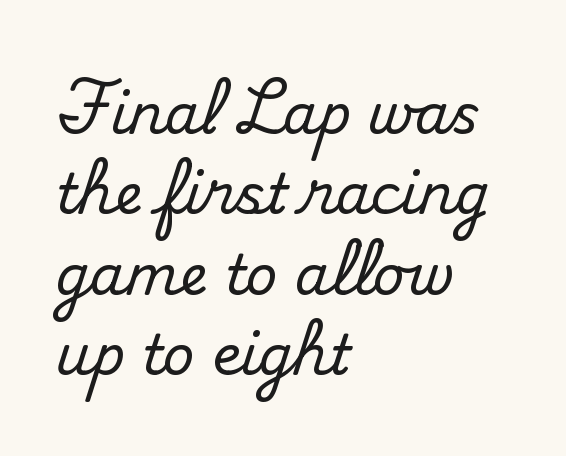
Q: Is the text italic (slanted)? A: Yes.
Q: Is the typeface a serif or a sans-serif typeface? A: Serif.
Q: Is the text underlined? A: No.
Q: How is the paragraph aligned? A: Left-aligned.
Q: Is the spacing between letters normal or unusually wide? A: Normal.
Q: Is the spacing between lines tight, normal or loose? A: Normal.
Q: Width (condensed, normal, or wide)? A: Normal.
Q: Stroke contrast? A: Medium.
Q: x-height? A: Small.
Q: Monospaced? A: No.
